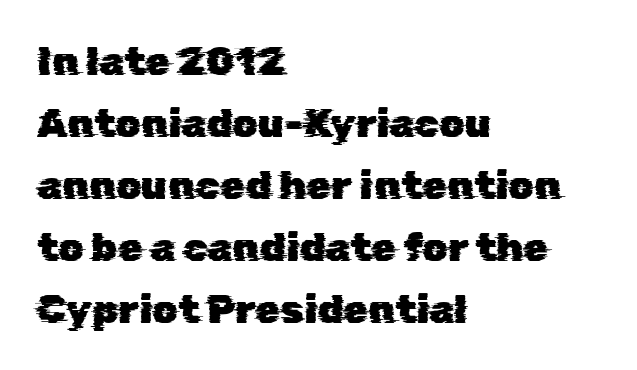
The image shows 40 px sans-serif type; set left-aligned, normal line spacing (1.55x), normal letter spacing, not underlined; low stroke contrast and a medium x-height.
